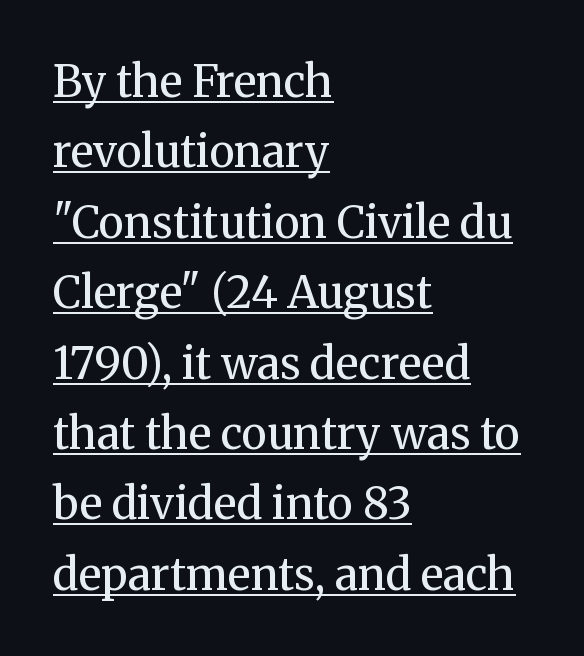
The image shows 44 px regular-weight serif type, upright; set left-aligned, normal line spacing (1.6x), normal letter spacing, underlined; medium stroke contrast and a medium x-height.
